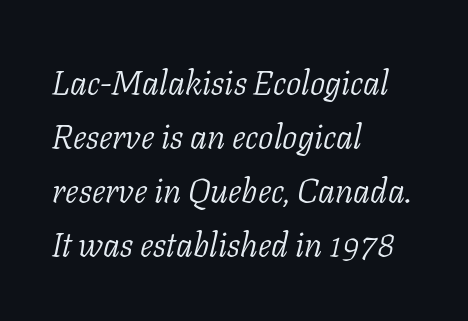
Q: Is the text bold? A: No.
Q: Is the text italic (slanted)? A: Yes, it leans right by about 11 degrees.
Q: Is the typeface a serif or a sans-serif typeface? A: Serif.
Q: Is the text underlined? A: No.
Q: How is the paragraph aligned? A: Left-aligned.
Q: Is the spacing between letters normal or unusually wide? A: Normal.
Q: Is the spacing between lines tight, normal or loose? A: Normal.
Q: Width (condensed, normal, or wide)? A: Normal.
Q: Stroke contrast? A: Low.
Q: x-height? A: Medium.
Q: Monospaced? A: No.
